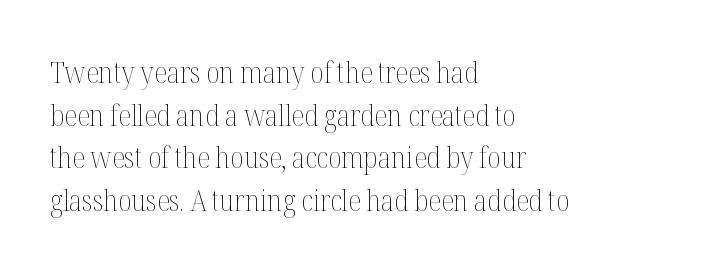
The image shows 30 px thin, condensed type, upright; set left-aligned, normal line spacing (1.42x), normal letter spacing, not underlined; medium stroke contrast and a medium x-height.
